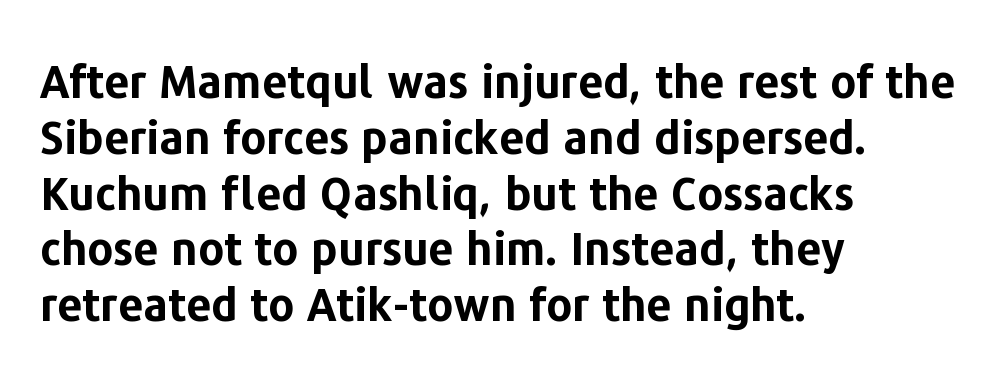
{"serif": "no", "italic": "no", "bold": "yes", "weight": "bold", "width": "normal", "stroke_contrast": "low", "x_height": "medium", "monospaced": "no", "underline": "no", "align": "left", "line_spacing_ratio": 1.24, "letter_spacing": "normal", "letter_spacing_em": 0.0, "glyph_px": 45}
